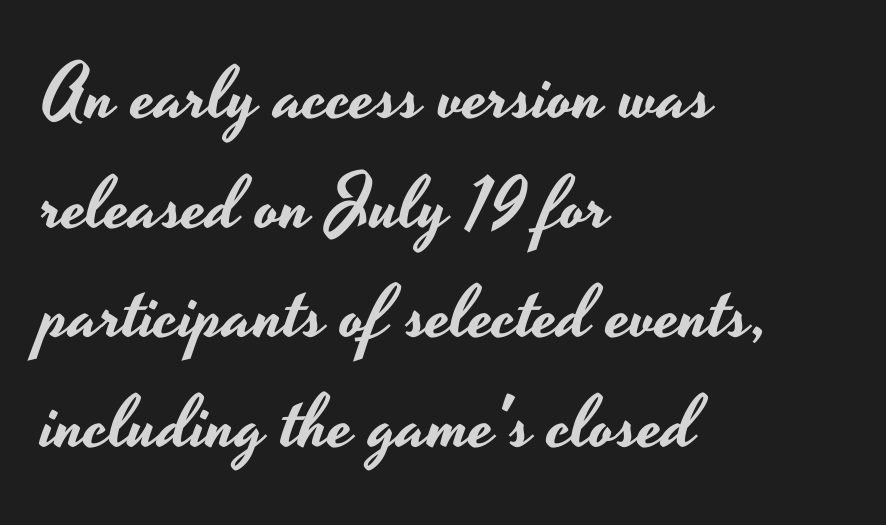
{"serif": "no", "width": "wide", "stroke_contrast": "low", "x_height": "small", "monospaced": "no", "underline": "no", "align": "left", "line_spacing": "normal", "line_spacing_ratio": 1.48, "letter_spacing": "normal", "letter_spacing_em": 0.0, "glyph_px": 74}
